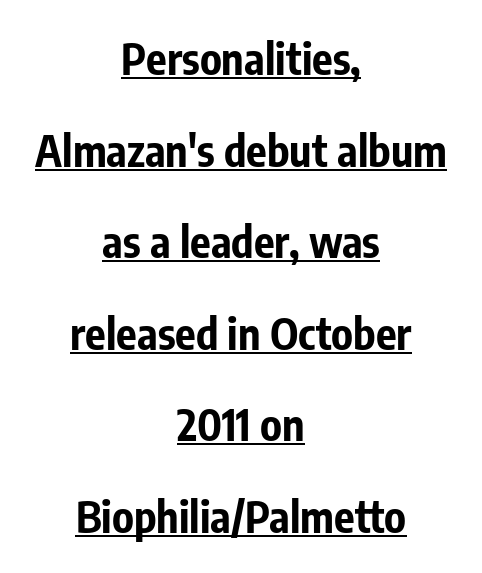
The image shows 43 px bold, condensed sans-serif type, upright; set centered, loose line spacing (2.13x), normal letter spacing, underlined; low stroke contrast and a medium x-height.
